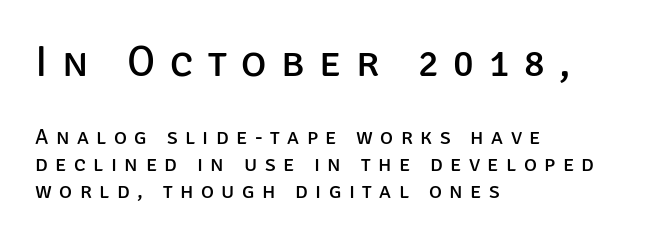
The image shows 43 px regular-weight sans-serif type, upright; set left-aligned, line spacing 1.24x, unusually wide letter spacing (+0.34 em), not underlined; the first (top) block is 1.95x larger; low stroke contrast and a large x-height.
